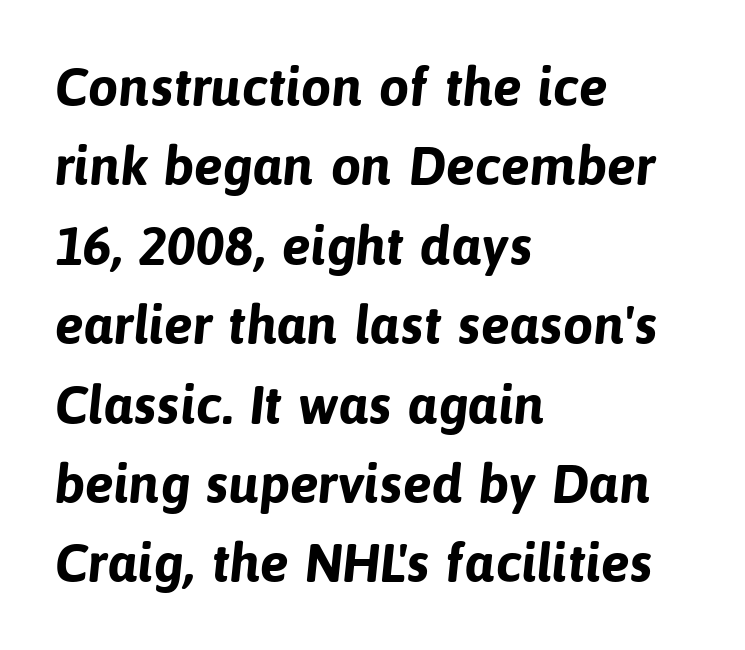
The image shows 54 px bold sans-serif type; set left-aligned, normal line spacing (1.47x), normal letter spacing, not underlined; low stroke contrast and a medium x-height.
